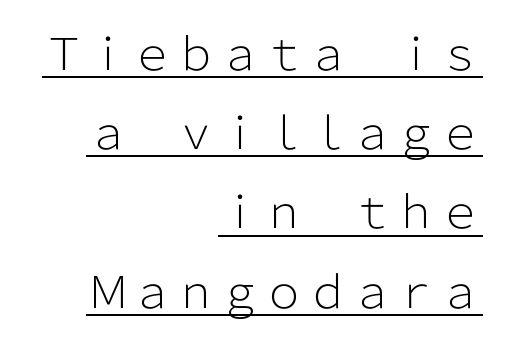
The letterforms sit at book weight or below. The rendering keeps characters at their native spacing. Glance below the letters and you will spot a drawn line. The letters stand upright; this is a roman face.
